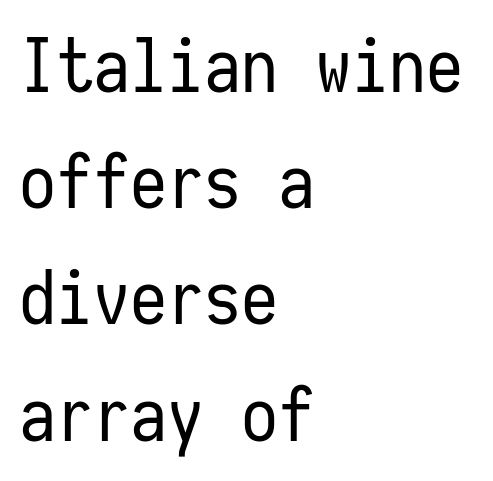
Letters rest on an invisible, unmarked baseline. This block has exactly the height ordinary leading produces. Note the uniform advance width — an 'i' takes as much space as an 'm'. The ragged edge is on the right, which tells us the setting is flush left.
